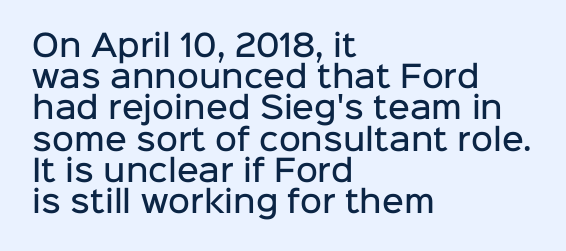
The image shows 30 px semibold sans-serif type, upright; set left-aligned, tight line spacing (1.04x), normal letter spacing, not underlined; low stroke contrast and a medium x-height.
